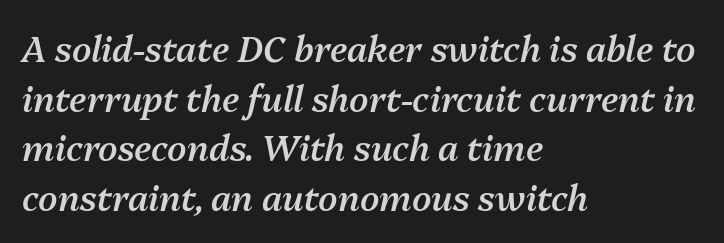
The image shows 35 px semibold type, italic (leaning right); set left-aligned, normal line spacing (1.42x), normal letter spacing, not underlined; medium stroke contrast and a medium x-height.
